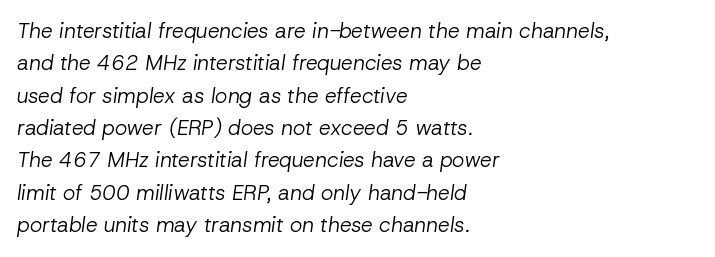
The image shows 21 px text type, italic (leaning right); set left-aligned, normal line spacing (1.54x), normal letter spacing, not underlined.
